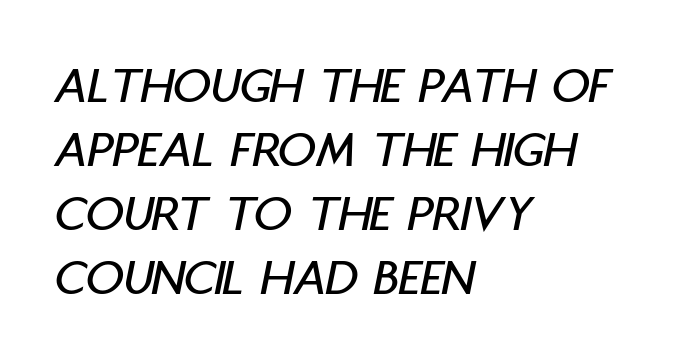
The image shows 53 px condensed type, italic (leaning right); set left-aligned, line spacing 1.21x, normal letter spacing, not underlined; low stroke contrast and a large x-height.
